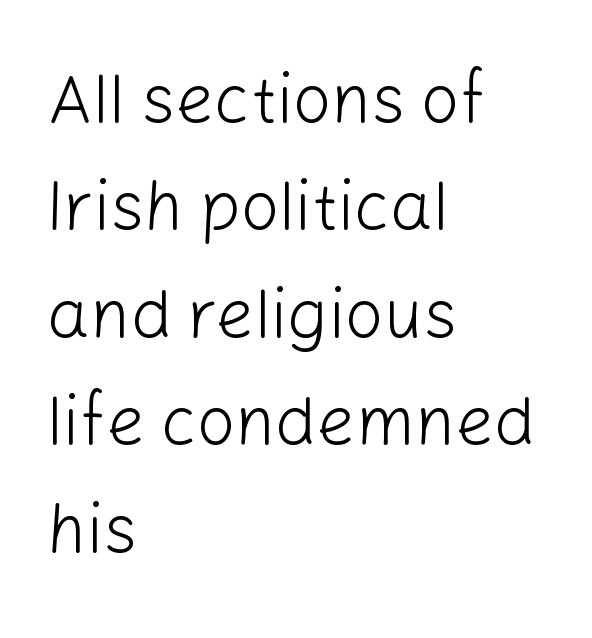
The image shows 68 px light sans-serif type, upright; set left-aligned, normal line spacing (1.58x), normal letter spacing, not underlined; low stroke contrast and a medium x-height.
